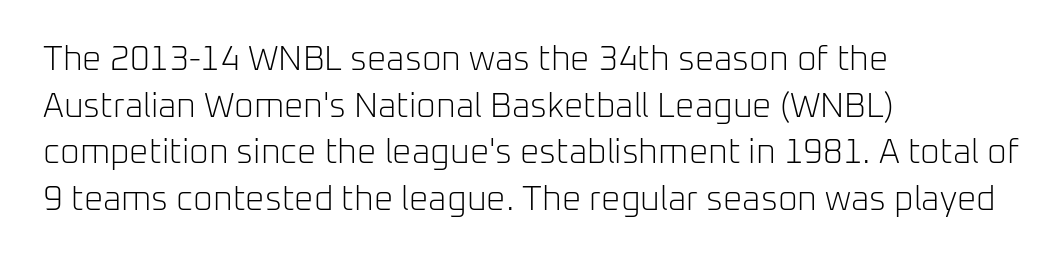
This is not heavy type; no bold has been used. Where is the straight margin? On the left. You can tell it's not italic because the verticals are truly vertical. Typographically, this falls in the sans-serif category.
